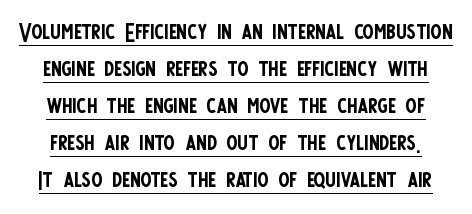
Q: Is the text bold? A: No.
Q: Is the text italic (slanted)? A: No, it is upright.
Q: Is the typeface a serif or a sans-serif typeface? A: Sans-serif.
Q: Is the text underlined? A: Yes.
Q: Is the spacing between letters normal or unusually wide? A: Normal.
Q: Is the spacing between lines tight, normal or loose? A: Tight.
Q: Width (condensed, normal, or wide)? A: Condensed.
Q: Stroke contrast? A: Low.
Q: x-height? A: Large.
Q: Monospaced? A: No.
